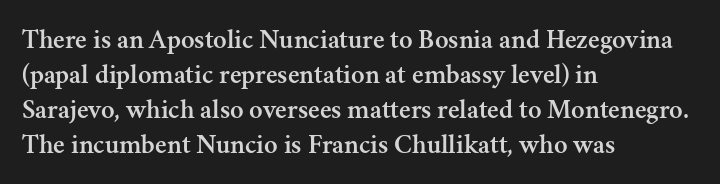
The letters stand straight up with perfectly vertical stems. Nothing unusual about the tracking: characters are spaced as the font intends. The ragged edge is on the right, which tells us the setting is flush left. A normal amount of white space separates one row of letters from the next.
